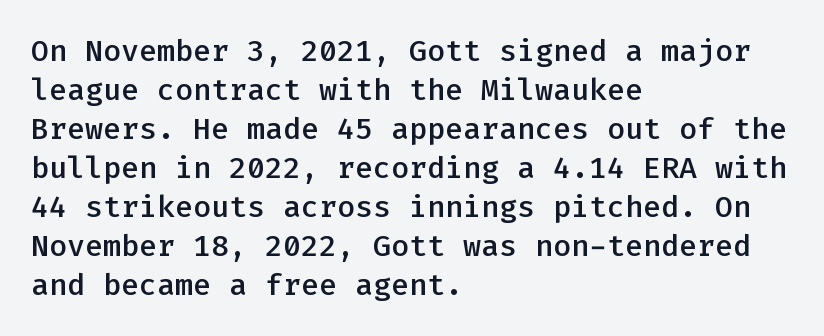
Here the glyphs are tracked normally, forming tight word shapes. The lettering stays uniformly vertical, giving the passage a roman look. Students, observe: this is what conventionally led text looks like. Glance below the letters and you will spot only blank space. Look at the bottom of the vertical strokes: they stop flat, with no serifs.
